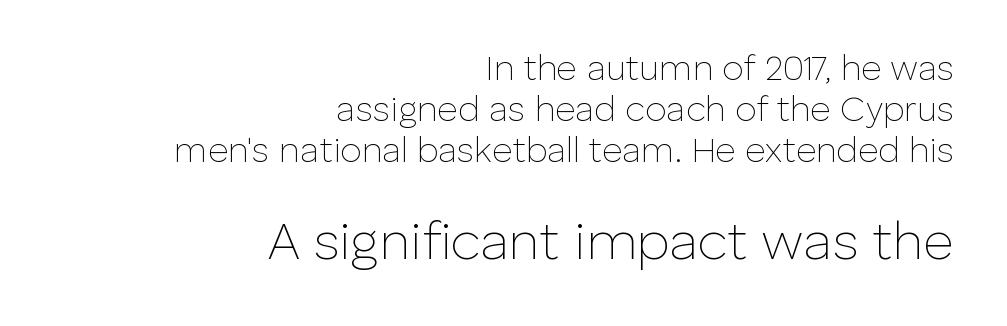
Q: Is the text bold? A: No.
Q: Is the text italic (slanted)? A: No, it is upright.
Q: Is the typeface a serif or a sans-serif typeface? A: Sans-serif.
Q: Is the text underlined? A: No.
Q: How is the paragraph aligned? A: Right-aligned.
Q: Is the spacing between letters normal or unusually wide? A: Normal.
Q: Which block of text is set in a larger size, the first (top) or the second (bottom)? A: The second (bottom) one.
Q: Width (condensed, normal, or wide)? A: Normal.
Q: Stroke contrast? A: Low.
Q: x-height? A: Medium.
Q: Monospaced? A: No.
